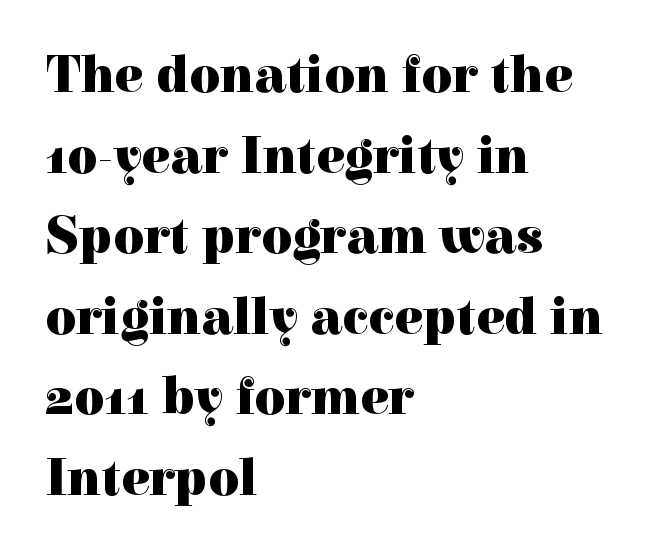
The image shows 53 px heavy serif type, upright; set left-aligned, normal line spacing (1.52x), normal letter spacing, not underlined; a medium x-height.
